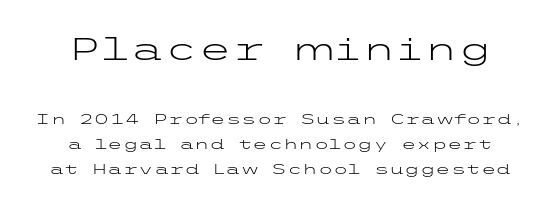
{"serif": "no", "italic": "no", "bold": "no", "weight": "light", "width": "wide", "stroke_contrast": "low", "x_height": "medium", "underline": "no", "line_spacing_ratio": 1.79, "letter_spacing": "normal", "letter_spacing_em": 0.0, "larger_block": "first", "size_ratio": 2.21, "glyph_px": 31}
